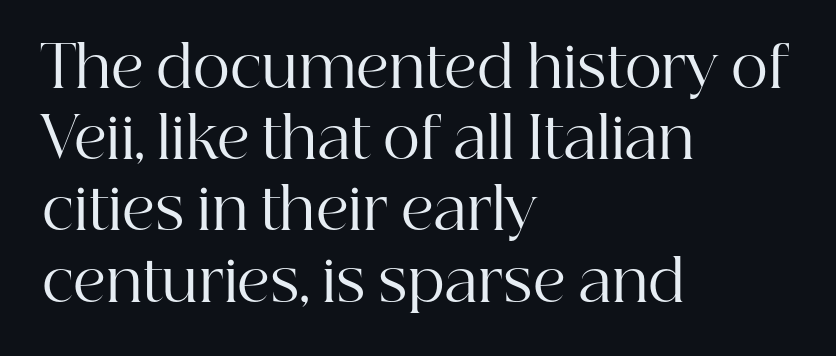
Decoration check: the copy has no underline. How are the letters spaced? Ordinarily, with no added tracking. In terms of leading, this rendering sits right in the middle. Where is the straight margin? On the left. Posture: upright roman.
